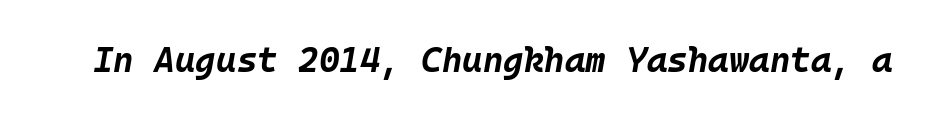
Rendered with sloped, italic letterforms. Typesetter's note: full bold, strokes at maximum text heaviness. Here the glyphs are tracked normally, forming tight word shapes. The zone under the glyphs is completely vacant. Looks like terminal output: every glyph gets an equal slot.
